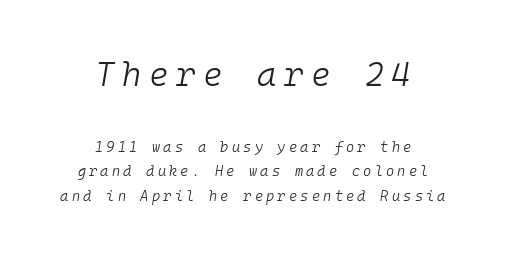
Q: Is the text bold? A: No.
Q: Is the text italic (slanted)? A: Yes, it leans right by about 10 degrees.
Q: Is the text underlined? A: No.
Q: How is the paragraph aligned? A: Centered.
Q: Is the spacing between letters normal or unusually wide? A: Unusually wide.
Q: Which block of text is set in a larger size, the first (top) or the second (bottom)? A: The first (top) one.
Q: Width (condensed, normal, or wide)? A: Normal.
Q: Stroke contrast? A: Low.
Q: x-height? A: Medium.
Q: Monospaced? A: Yes.
